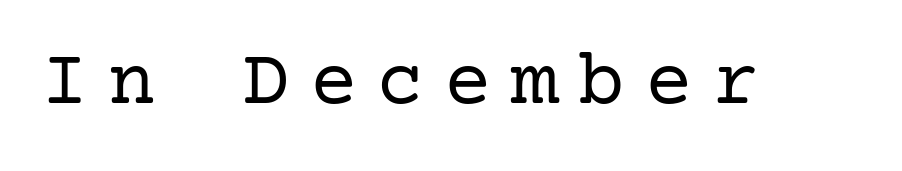
Q: Is the text bold? A: No.
Q: Is the text italic (slanted)? A: No, it is upright.
Q: Is the typeface a serif or a sans-serif typeface? A: Serif.
Q: Is the text underlined? A: No.
Q: Is the spacing between letters normal or unusually wide? A: Unusually wide.
Q: Width (condensed, normal, or wide)? A: Normal.
Q: Stroke contrast? A: Low.
Q: x-height? A: Medium.
